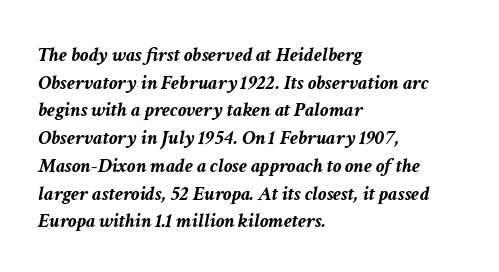
Q: Is the text bold? A: Yes.
Q: Is the text italic (slanted)? A: Yes, it leans right by about 11 degrees.
Q: Is the text underlined? A: No.
Q: How is the paragraph aligned? A: Left-aligned.
Q: Is the spacing between letters normal or unusually wide? A: Normal.
Q: Is the spacing between lines tight, normal or loose? A: Normal.
